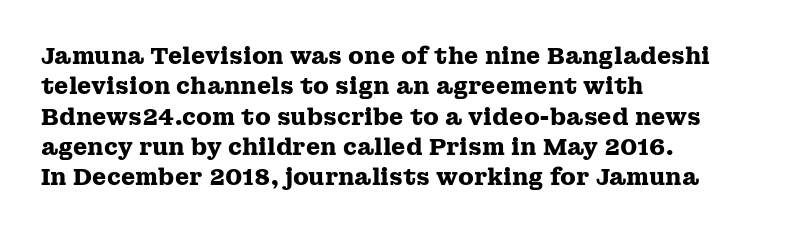
Each word holds together tightly as a unit, with standard inter-letter gaps. Typeset ragged right — the left edge is the straight one. Has an underline been added? It has not. The passage shown stacks its lines at a standard gap. A typesetter would mark this as roman, not italic. The passage shown is emphatically bold.
